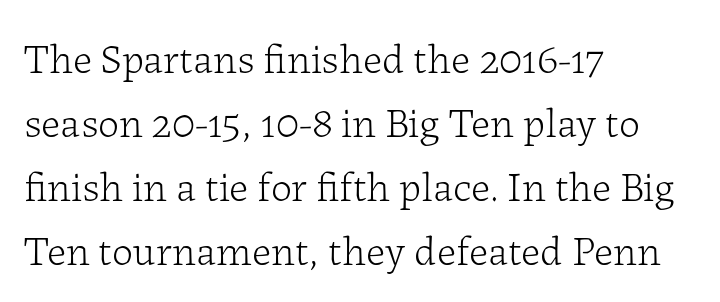
The image shows 42 px light serif type, upright; set left-aligned, normal line spacing (1.52x), normal letter spacing, not underlined; low stroke contrast and a medium x-height.
